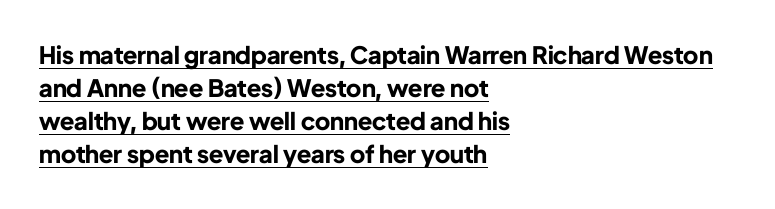
A roman cut, with each character standing at attention. Where is the straight margin? On the left. A baseline rule has been typeset under these characters. The glyphs have the mass of a bold cut. Horizontal bands of white between lines are of average thickness. Tracking value appears to be zero — textbook default spacing.
